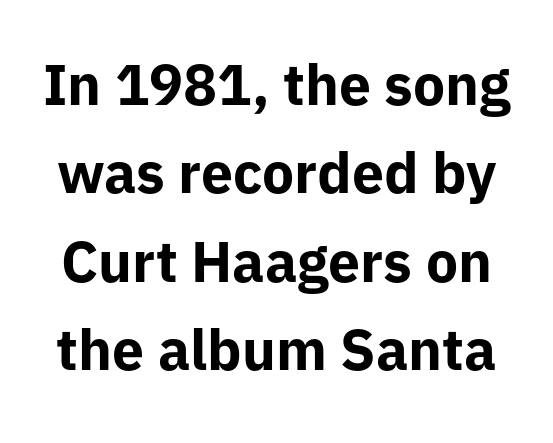
Q: Is the text bold? A: Yes.
Q: Is the text italic (slanted)? A: No, it is upright.
Q: Is the typeface a serif or a sans-serif typeface? A: Sans-serif.
Q: Is the text underlined? A: No.
Q: Is the spacing between letters normal or unusually wide? A: Normal.
Q: Is the spacing between lines tight, normal or loose? A: Normal.
Q: Width (condensed, normal, or wide)? A: Normal.
Q: Stroke contrast? A: Low.
Q: x-height? A: Medium.
Q: Monospaced? A: No.
